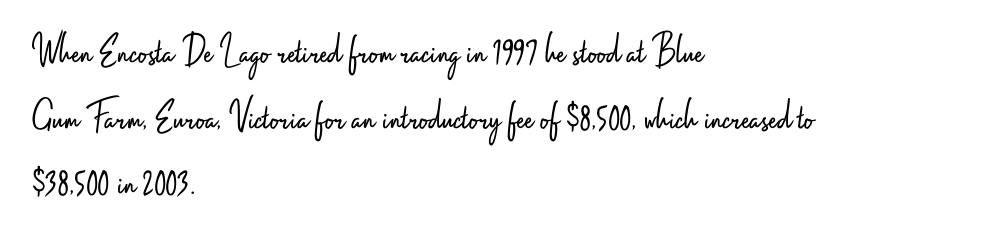
The image shows 44 px light, condensed sans-serif type; set left-aligned, normal line spacing (1.49x), normal letter spacing, not underlined; low stroke contrast and a small x-height.
